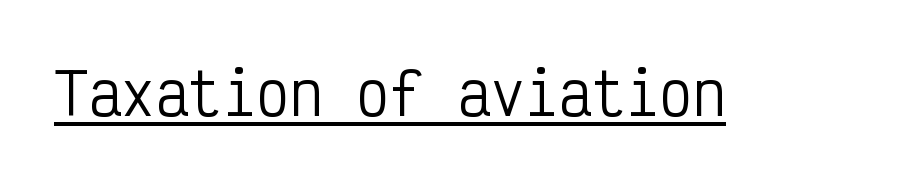
{"serif": "no", "italic": "no", "bold": "no", "weight": "regular", "width": "condensed", "stroke_contrast": "low", "x_height": "medium", "monospaced": "yes", "underline": "yes", "letter_spacing": "normal", "letter_spacing_em": 0.0, "glyph_px": 56}
